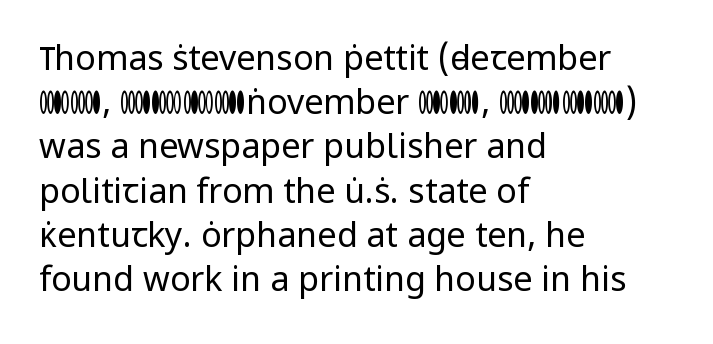
A roman cut, with each character standing at attention. A normal amount of white space separates one row of letters from the next. Is the block centered? No — it sits flush against the left margin. Proportional: the letters do not fall into vertical columns. Caption: standard tracking, unaltered.
